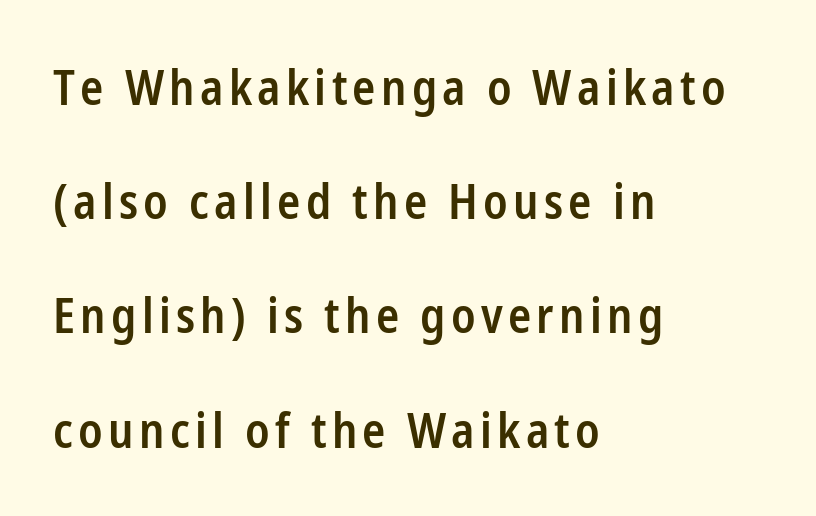
The image shows 48 px semibold, condensed sans-serif type, upright; set left-aligned, loose line spacing (2.38x), not underlined; low stroke contrast and a medium x-height.
